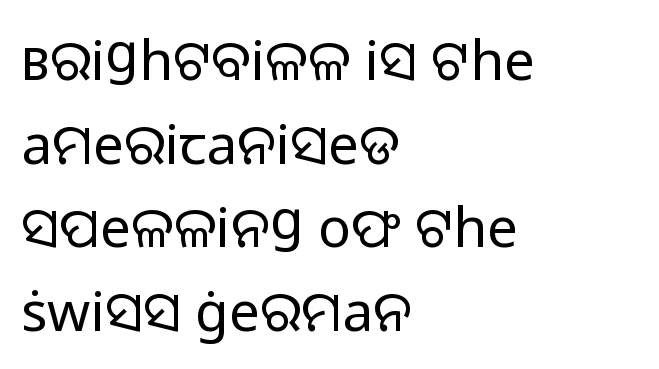
{"serif": "no", "italic": "no", "bold": "no", "weight": "regular", "width": "normal", "stroke_contrast": "low", "x_height": "medium", "monospaced": "no", "underline": "no", "align": "left", "line_spacing": "normal", "line_spacing_ratio": 1.52, "letter_spacing": "normal", "letter_spacing_em": 0.0, "glyph_px": 55}
